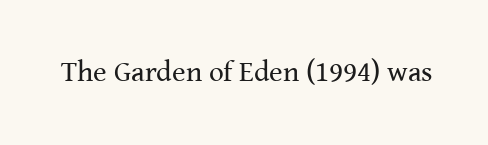
The image shows 29 px regular-weight serif type, upright; set normal letter spacing, not underlined; medium stroke contrast and a medium x-height.
